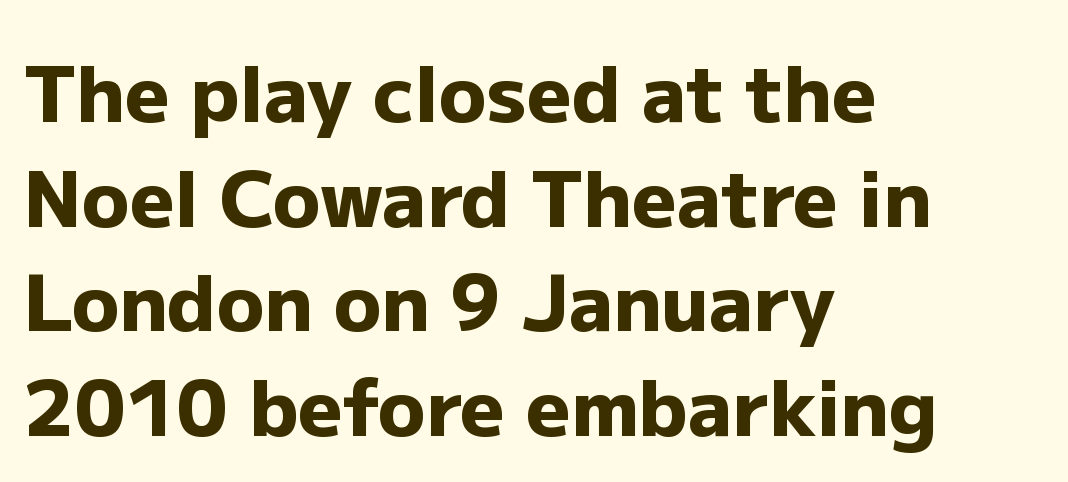
The image shows 78 px heavy sans-serif type, upright; set left-aligned, normal line spacing (1.34x), normal letter spacing, not underlined; low stroke contrast and a medium x-height.
